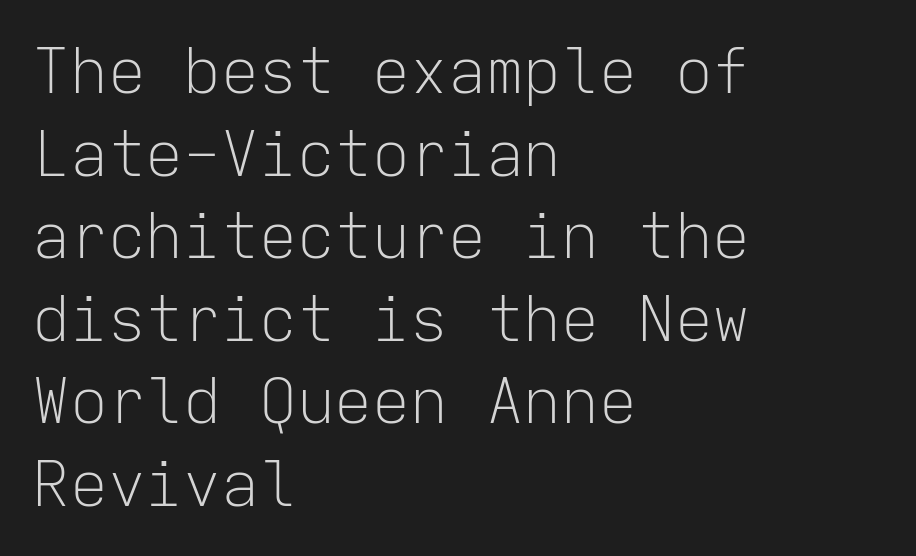
The string is rendered with underlining switched off. Every character here occupies the same horizontal width, giving the sample a typewriter-like rhythm. This rendering leaves character spacing at its baseline value. The compositor pushed each line to the left boundary. Font category for this specimen: sans-serif. The rows are spaced the way most documents space them.
